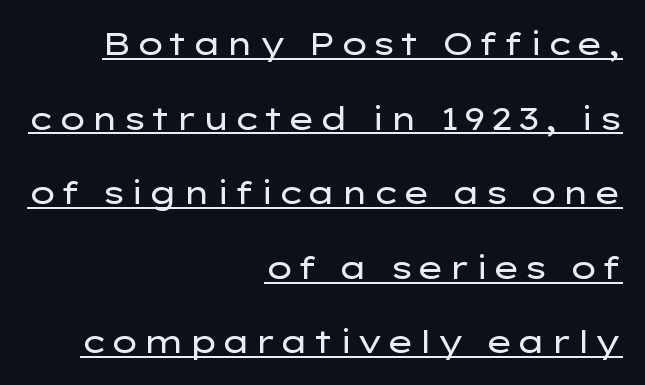
Q: Is the text bold? A: No.
Q: Is the text italic (slanted)? A: No, it is upright.
Q: Is the typeface a serif or a sans-serif typeface? A: Sans-serif.
Q: Is the text underlined? A: Yes.
Q: How is the paragraph aligned? A: Right-aligned.
Q: Is the spacing between lines tight, normal or loose? A: Loose.
Q: Width (condensed, normal, or wide)? A: Wide.
Q: Stroke contrast? A: Low.
Q: x-height? A: Medium.
Q: Monospaced? A: No.
